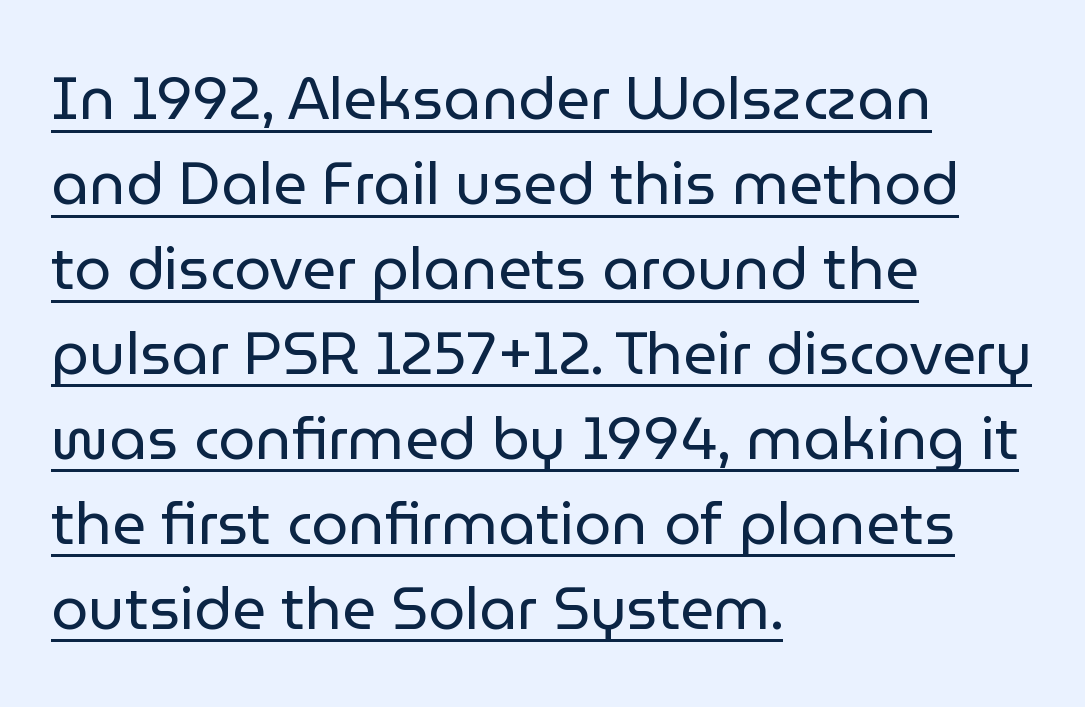
The image shows 59 px regular-weight sans-serif type, upright; set left-aligned, normal line spacing (1.44x), normal letter spacing, underlined; low stroke contrast and a medium x-height.
